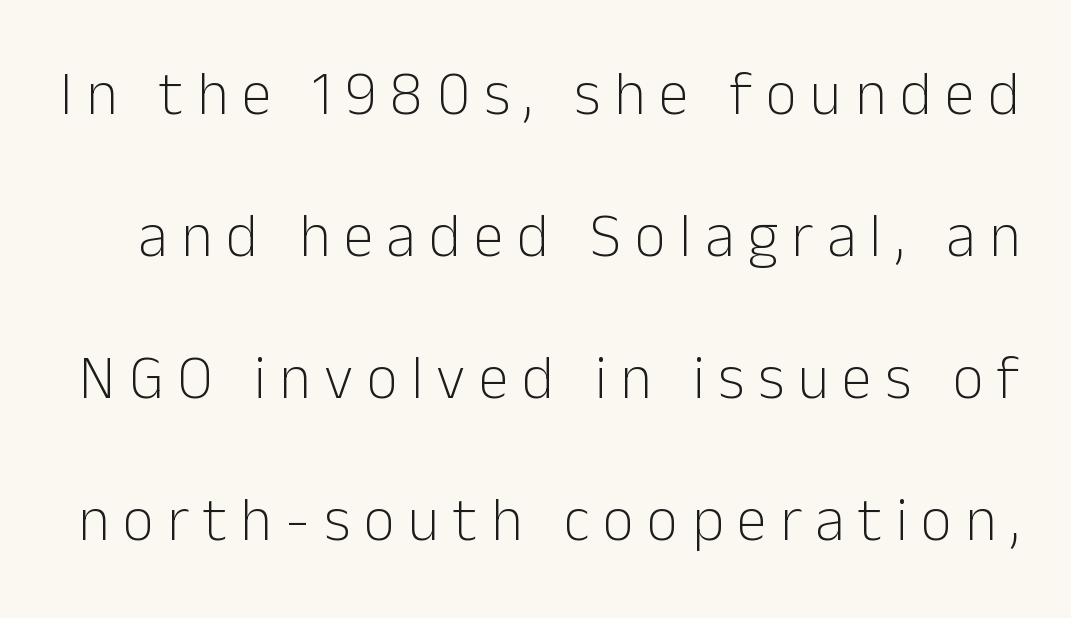
{"serif": "no", "italic": "no", "bold": "no", "weight": "light", "width": "normal", "stroke_contrast": "low", "x_height": "medium", "monospaced": "no", "underline": "no", "line_spacing": "loose", "line_spacing_ratio": 2.33, "letter_spacing": "wide", "letter_spacing_em": 0.22, "glyph_px": 61}
